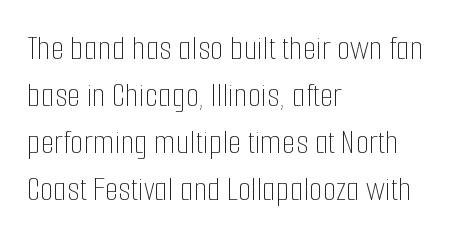
The image shows 35 px thin, condensed type, upright; set left-aligned, normal line spacing (1.34x), normal letter spacing, not underlined; low stroke contrast and a medium x-height.
